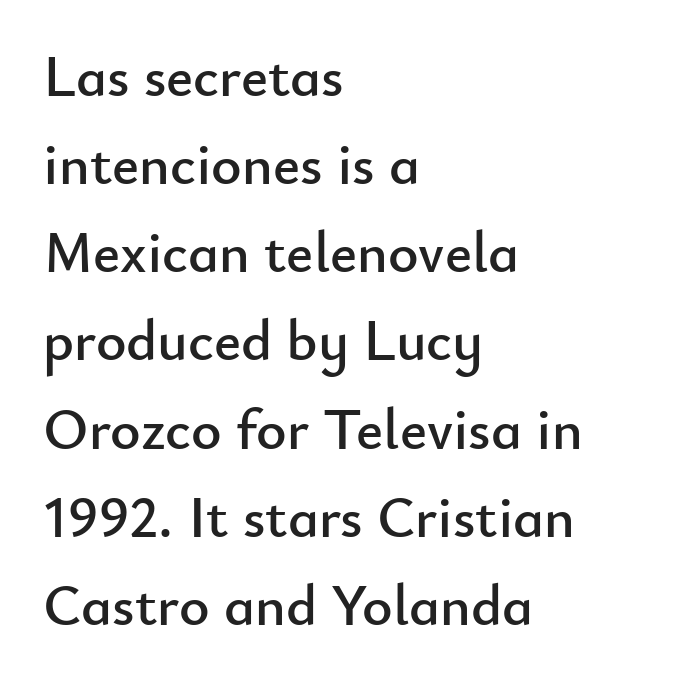
{"serif": "no", "italic": "no", "width": "normal", "stroke_contrast": "low", "x_height": "small", "monospaced": "no", "underline": "no", "align": "left", "line_spacing": "normal", "line_spacing_ratio": 1.52, "letter_spacing": "normal", "letter_spacing_em": 0.0, "glyph_px": 58}
